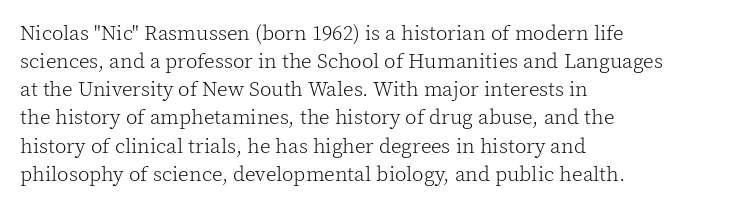
Visually the block forms a straight wall on the left and a jagged coastline on the right. Style check: upright. Bold? No — there's no thickening of the strokes. Notice how descenders clear the ascenders below comfortably — that's standard leading. Each word holds together tightly as a unit, with standard inter-letter gaps.
